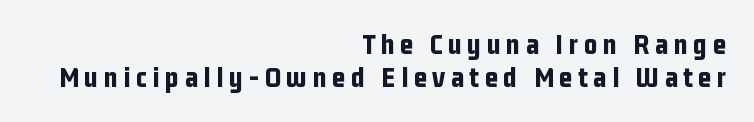
Check where the strokes stop: nothing finishes them off — pure sans. Honestly, there is no underline to notice here at all. Heavy-handed strokes throughout: this text is bold. The passage shown stacks its lines with hardly any gap. Caption: multi-line text, flush right, ragged left.
